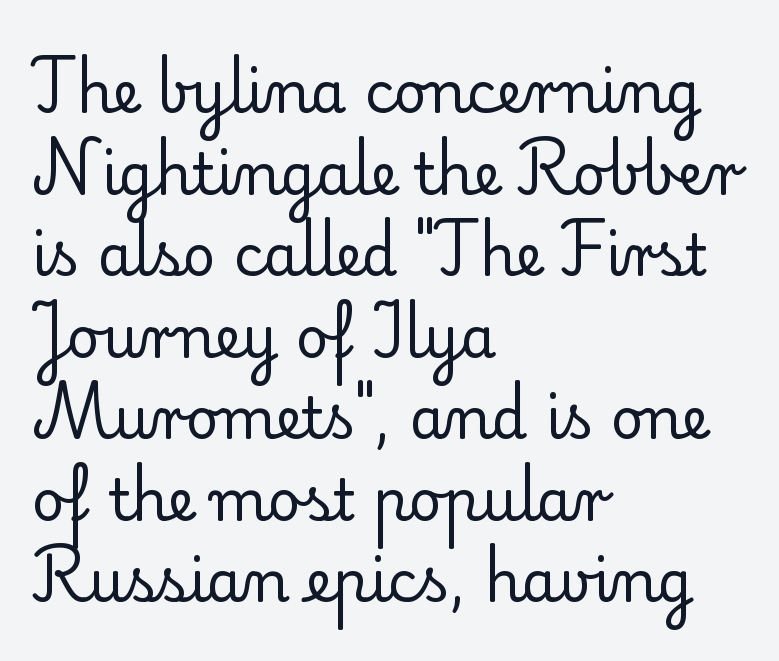
The image shows 57 px regular-weight serif type, upright; set left-aligned, normal line spacing (1.43x), normal letter spacing, not underlined; low stroke contrast and a small x-height.
